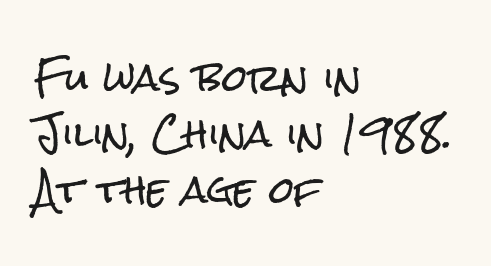
The image shows 36 px condensed sans-serif type, upright; set left-aligned, normal line spacing (1.55x), normal letter spacing, not underlined; low stroke contrast and a medium x-height.
